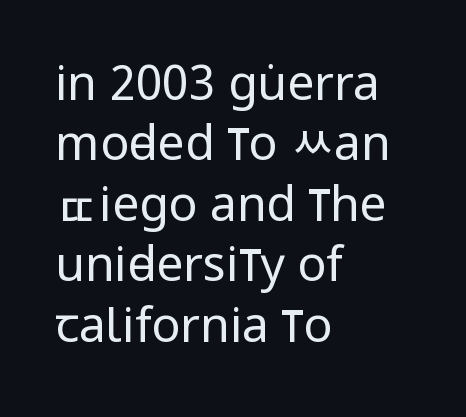
Italic: no, the glyphs are upright roman. No letter is thick-stroked: the sample isn't bold. Clear beneath every line of the passage. Standard letterfit; no display-style spreading of the glyphs.
